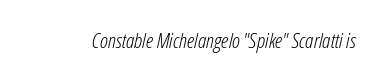
Q: Is the text bold? A: No.
Q: Is the text italic (slanted)? A: Yes, it leans right by about 12 degrees.
Q: Is the text underlined? A: No.
Q: Is the spacing between letters normal or unusually wide? A: Normal.
